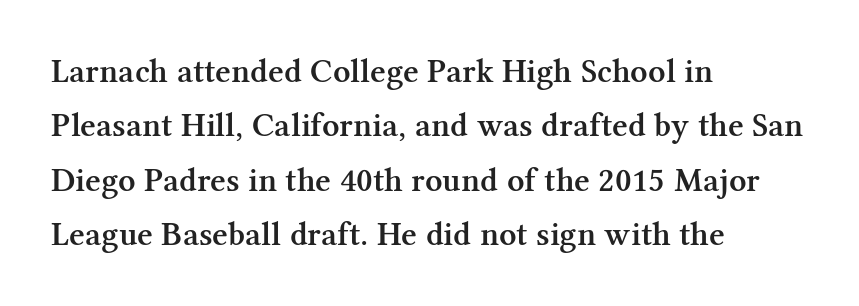
The image shows 34 px semibold serif type, upright; set left-aligned, normal line spacing (1.6x), normal letter spacing, not underlined; medium stroke contrast and a medium x-height.
